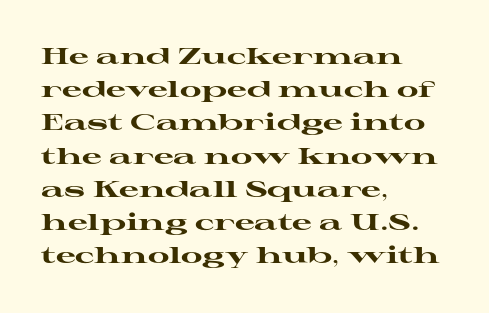
Q: Is the text bold? A: Yes.
Q: Is the text italic (slanted)? A: No, it is upright.
Q: Is the text underlined? A: No.
Q: How is the paragraph aligned? A: Left-aligned.
Q: Is the spacing between letters normal or unusually wide? A: Normal.
Q: Is the spacing between lines tight, normal or loose? A: Normal.
